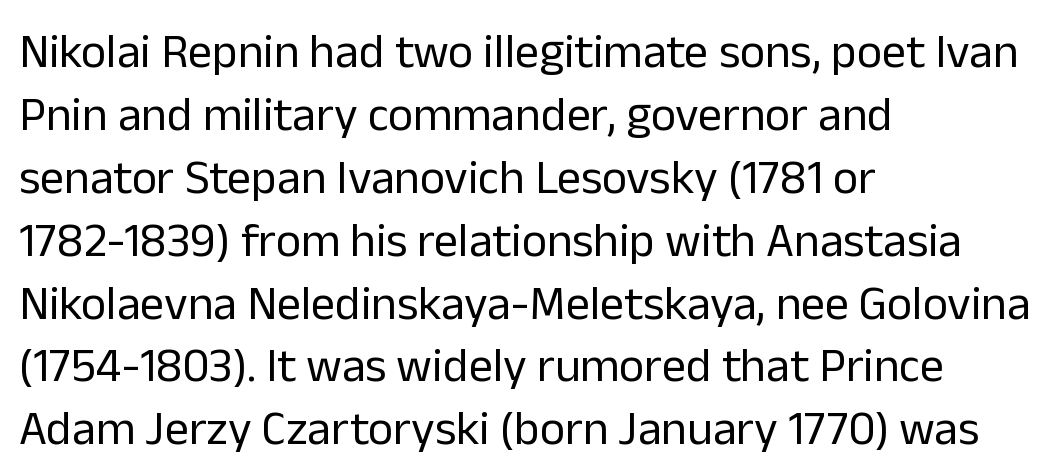
Q: Is the text bold? A: No.
Q: Is the text italic (slanted)? A: No, it is upright.
Q: Is the typeface a serif or a sans-serif typeface? A: Sans-serif.
Q: Is the text underlined? A: No.
Q: How is the paragraph aligned? A: Left-aligned.
Q: Is the spacing between letters normal or unusually wide? A: Normal.
Q: Is the spacing between lines tight, normal or loose? A: Normal.
Q: Width (condensed, normal, or wide)? A: Normal.
Q: Stroke contrast? A: Low.
Q: x-height? A: Medium.
Q: Monospaced? A: No.
